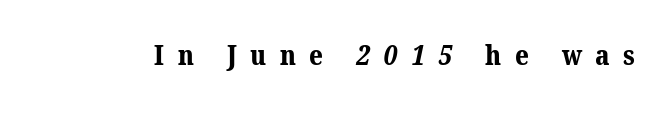
{"bold": "yes", "underline": "no", "letter_spacing": "wide", "letter_spacing_em": 0.49, "glyph_px": 27}
